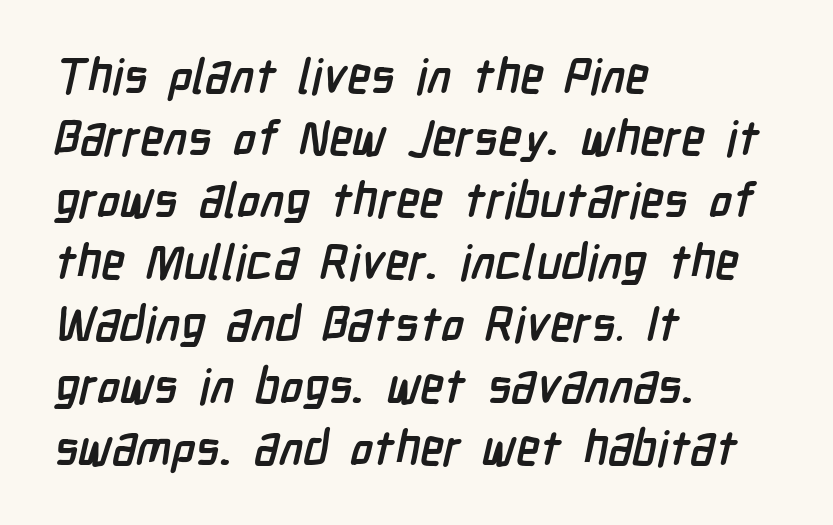
Q: Is the text bold? A: Yes.
Q: Is the typeface a serif or a sans-serif typeface? A: Sans-serif.
Q: Is the text underlined? A: No.
Q: How is the paragraph aligned? A: Left-aligned.
Q: Is the spacing between letters normal or unusually wide? A: Normal.
Q: Is the spacing between lines tight, normal or loose? A: Normal.
Q: Width (condensed, normal, or wide)? A: Condensed.
Q: Stroke contrast? A: Low.
Q: x-height? A: Medium.
Q: Monospaced? A: No.
